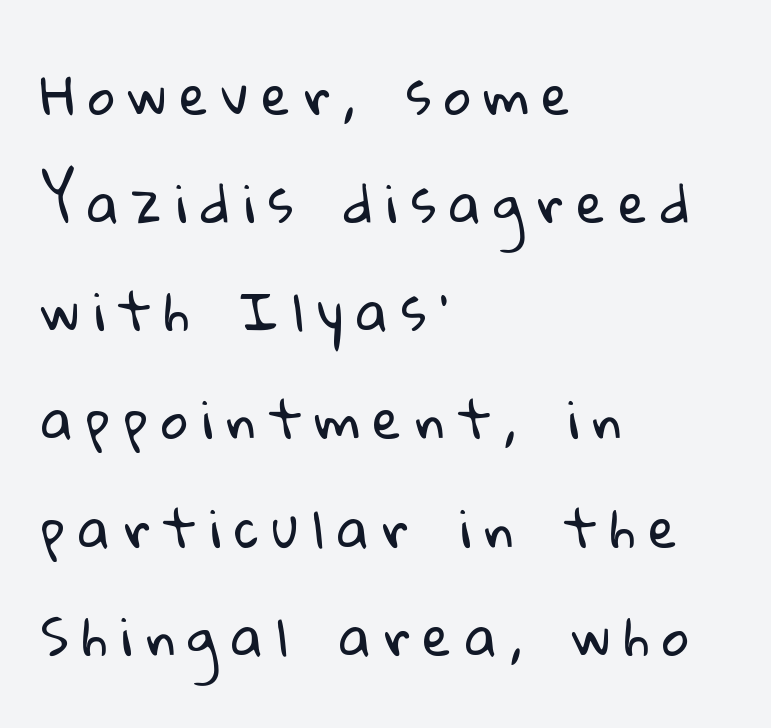
Q: Is the text bold? A: No.
Q: Is the typeface a serif or a sans-serif typeface? A: Sans-serif.
Q: Is the text underlined? A: No.
Q: How is the paragraph aligned? A: Left-aligned.
Q: Is the spacing between letters normal or unusually wide? A: Unusually wide.
Q: Is the spacing between lines tight, normal or loose? A: Loose.
Q: Width (condensed, normal, or wide)? A: Normal.
Q: Stroke contrast? A: Low.
Q: x-height? A: Medium.
Q: Monospaced? A: No.
